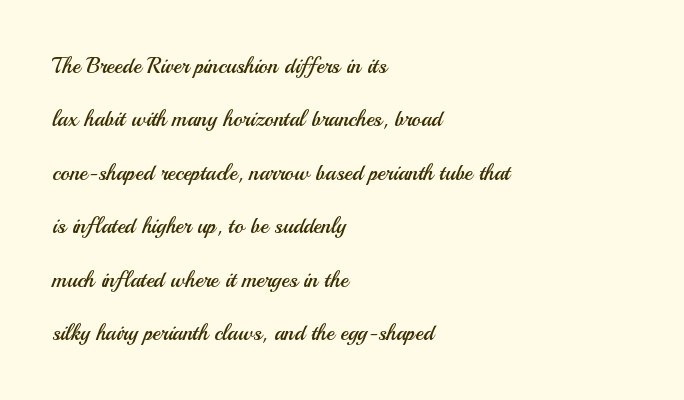
{"bold": "no", "underline": "no", "align": "left", "line_spacing": "loose", "line_spacing_ratio": 2.43, "letter_spacing": "normal", "letter_spacing_em": 0.0, "glyph_px": 22}
